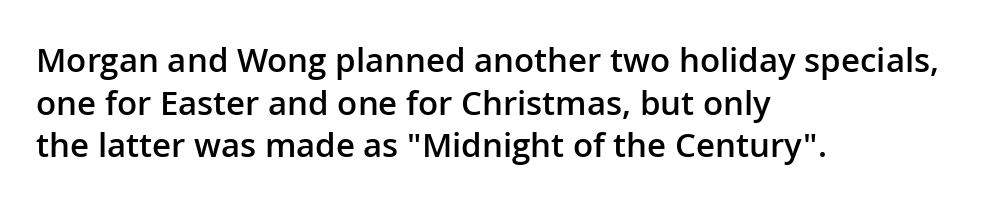
Q: Is the text bold? A: Semi-bold.
Q: Is the text italic (slanted)? A: No, it is upright.
Q: Is the typeface a serif or a sans-serif typeface? A: Sans-serif.
Q: Is the text underlined? A: No.
Q: How is the paragraph aligned? A: Left-aligned.
Q: Is the spacing between letters normal or unusually wide? A: Normal.
Q: Is the spacing between lines tight, normal or loose? A: Normal.
Q: Width (condensed, normal, or wide)? A: Normal.
Q: Stroke contrast? A: Low.
Q: x-height? A: Medium.
Q: Monospaced? A: No.
